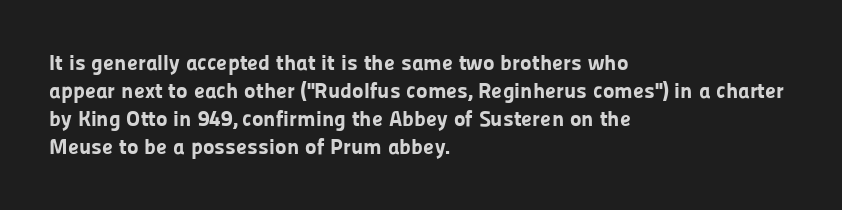
The image shows 22 px bold type, upright; set left-aligned, normal line spacing (1.28x), normal letter spacing, not underlined.
